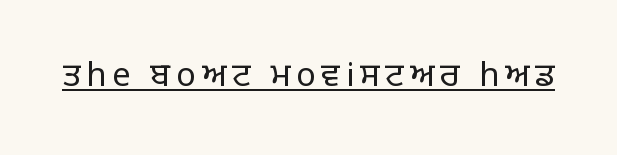
I'd call this a sans setting — the letters go barefoot. The passage shown is typed in a proportional face where columns would drift. Unbolded letterforms with no extra heft. Notice how the stems are strictly vertical — no italics here.
